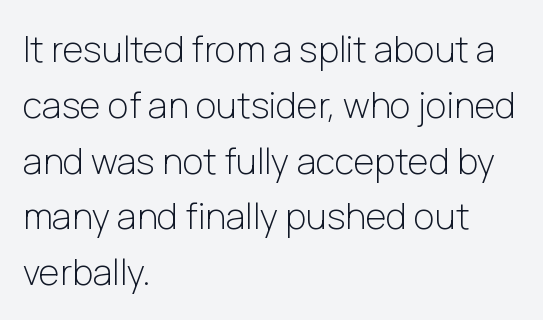
Q: Is the text bold? A: No.
Q: Is the text italic (slanted)? A: No, it is upright.
Q: Is the typeface a serif or a sans-serif typeface? A: Sans-serif.
Q: Is the text underlined? A: No.
Q: How is the paragraph aligned? A: Left-aligned.
Q: Is the spacing between letters normal or unusually wide? A: Normal.
Q: Is the spacing between lines tight, normal or loose? A: Normal.
Q: Width (condensed, normal, or wide)? A: Normal.
Q: Stroke contrast? A: Low.
Q: x-height? A: Medium.
Q: Monospaced? A: No.
